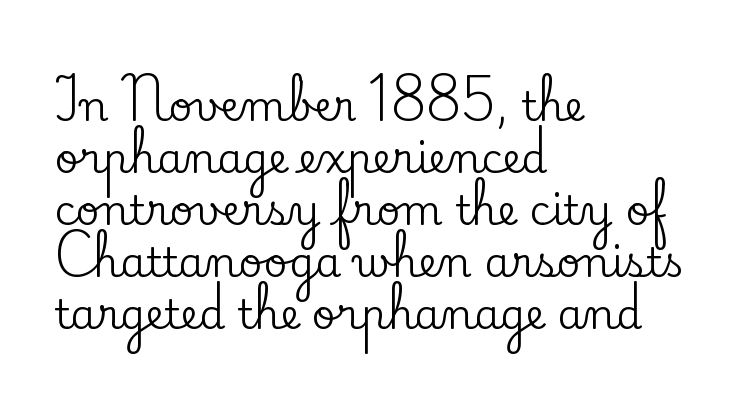
Interline gaps are of average width in this sample. The face used here is seriffed, in the tradition of book romans. Is this a fixed-width face? No — the glyphs have proportional, varying widths. Words float on clear page, feet unadorned. Compared with a centered layout, this one pins lines to the left instead.
